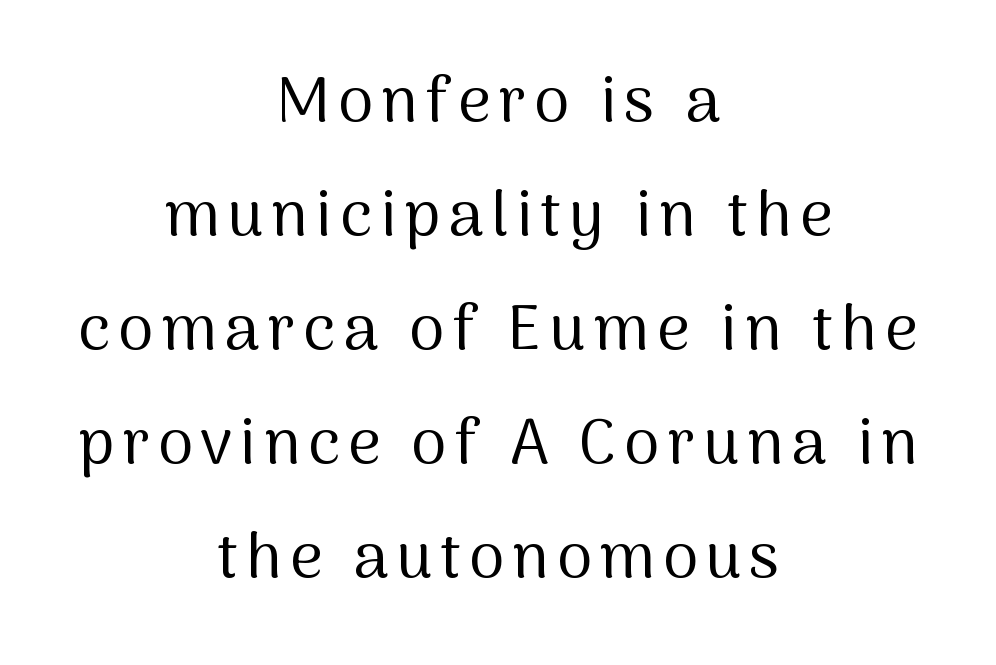
Q: Is the text bold? A: No.
Q: Is the text italic (slanted)? A: No, it is upright.
Q: Is the typeface a serif or a sans-serif typeface? A: Sans-serif.
Q: Is the text underlined? A: No.
Q: How is the paragraph aligned? A: Centered.
Q: Width (condensed, normal, or wide)? A: Normal.
Q: Stroke contrast? A: Medium.
Q: x-height? A: Medium.
Q: Monospaced? A: No.
